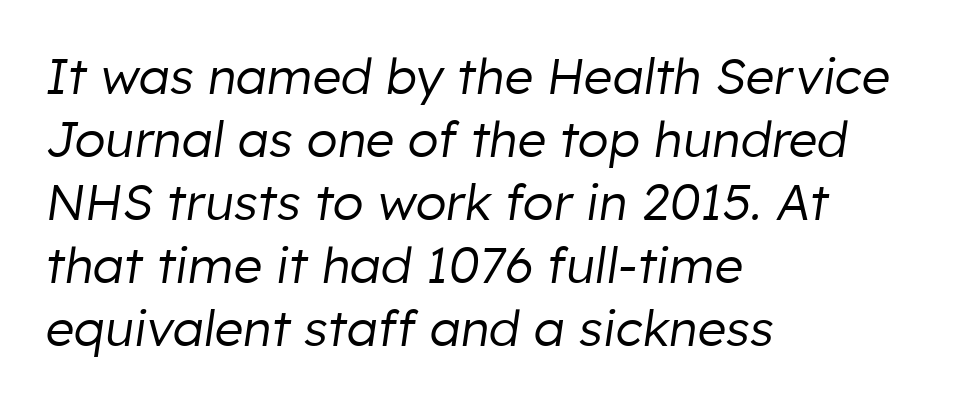
{"italic": "yes", "lean": "right", "slant_degrees": 8, "bold": "no", "weight": "regular", "width": "normal", "stroke_contrast": "low", "x_height": "medium", "monospaced": "no", "underline": "no", "align": "left", "line_spacing": "normal", "line_spacing_ratio": 1.26, "letter_spacing": "normal", "letter_spacing_em": 0.0, "glyph_px": 50}
